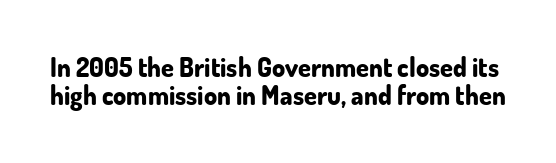
The image shows 26 px bold type, upright; set tight line spacing (1.09x), normal letter spacing, not underlined.
